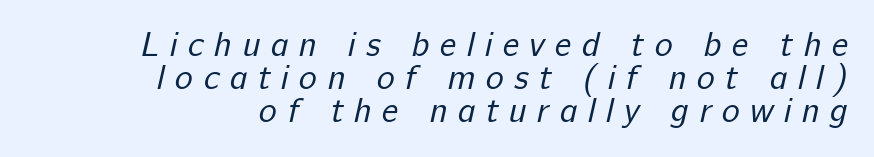
The image shows 34 px regular-weight sans-serif type; set right-aligned, tight line spacing (0.97x), unusually wide letter spacing (+0.3 em), not underlined; low stroke contrast and a medium x-height.
